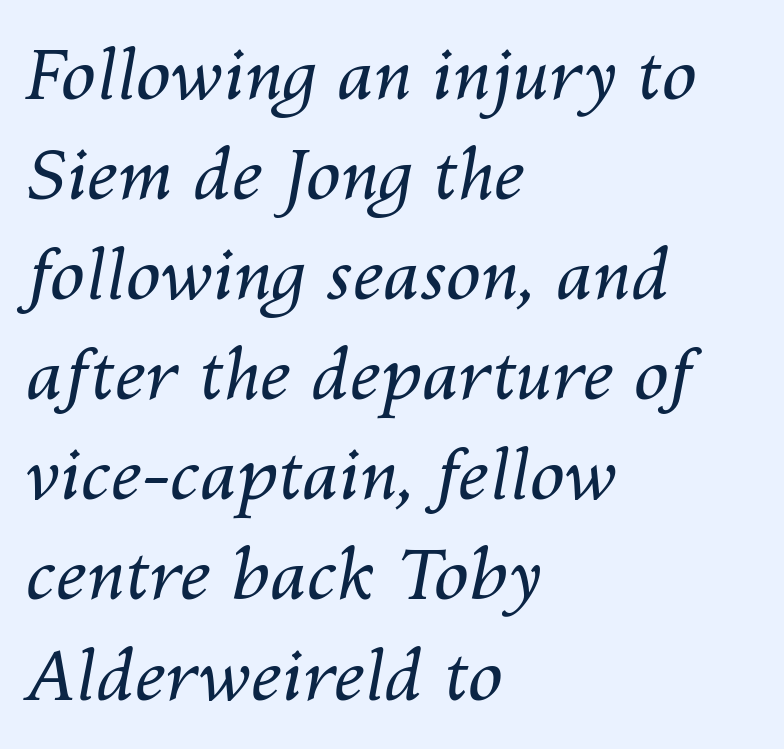
Slanted lettering throughout. The vertical gap from one line to the next is medium. Between one letter and the next there's only the usual sliver of space. Quick note: underline off. The paragraph shown leans on its left margin.
